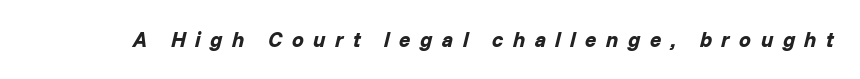
{"italic": "yes", "lean": "right", "slant_degrees": 14, "bold": "yes", "underline": "no", "letter_spacing": "wide", "letter_spacing_em": 0.45, "glyph_px": 21}
